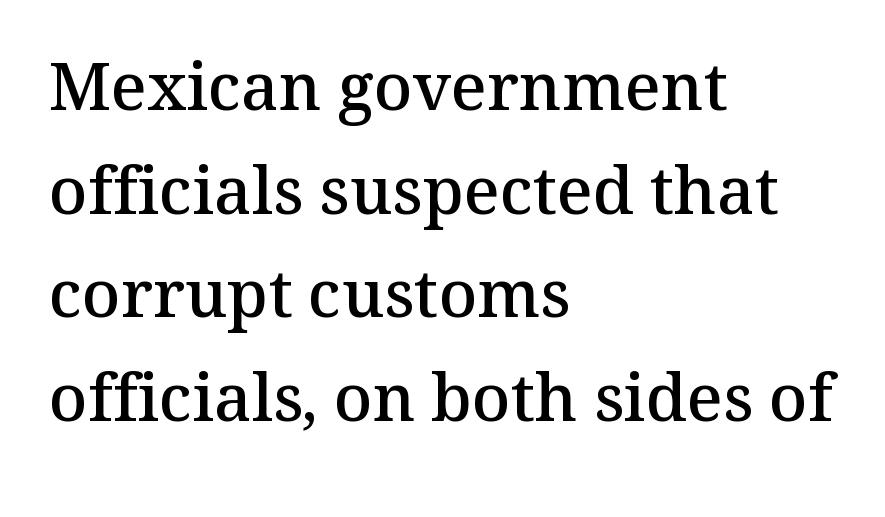
Q: Is the text bold? A: Semi-bold.
Q: Is the text italic (slanted)? A: No, it is upright.
Q: Is the typeface a serif or a sans-serif typeface? A: Serif.
Q: Is the text underlined? A: No.
Q: How is the paragraph aligned? A: Left-aligned.
Q: Is the spacing between letters normal or unusually wide? A: Normal.
Q: Is the spacing between lines tight, normal or loose? A: Normal.
Q: Width (condensed, normal, or wide)? A: Normal.
Q: Stroke contrast? A: Medium.
Q: x-height? A: Medium.
Q: Monospaced? A: No.
